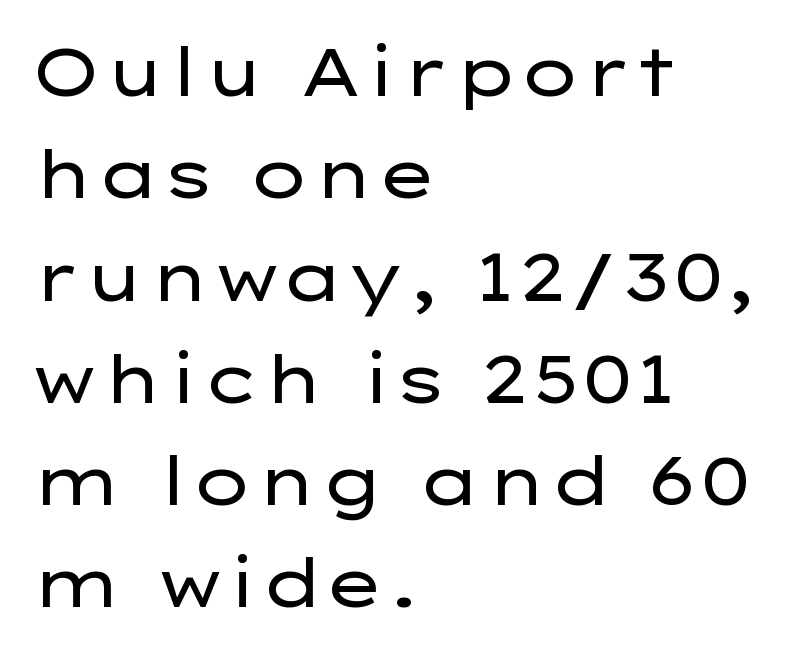
The image shows 66 px regular-weight, wide sans-serif type, upright; set left-aligned, normal line spacing (1.55x), normal letter spacing, not underlined; low stroke contrast and a medium x-height.
